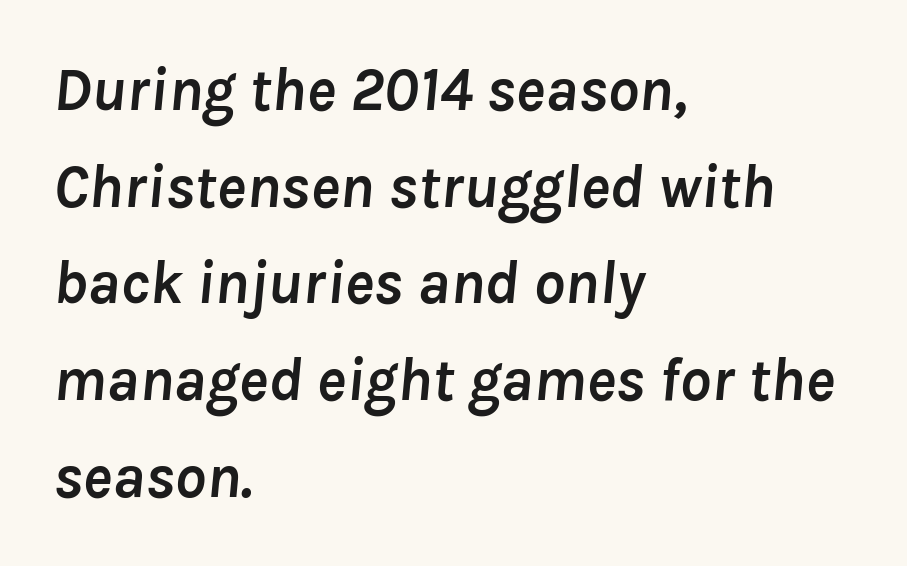
The image shows 62 px semibold type, italic (leaning right); set left-aligned, normal line spacing (1.56x), normal letter spacing, not underlined; low stroke contrast and a medium x-height.
